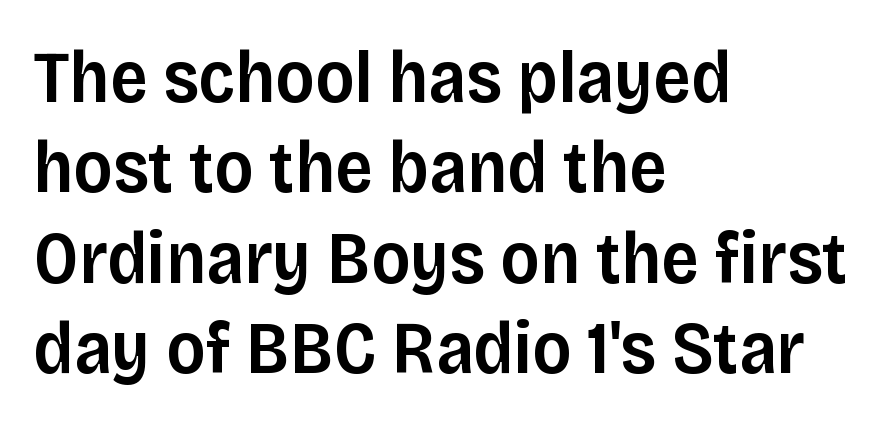
Notice how the stems are strictly vertical — no italics here. Descender tails drop into unmarked territory. The paragraph has a hard left edge and a soft right edge. Glyph-to-glyph distance matches everyday printed text. Weight: semibold (demi).
